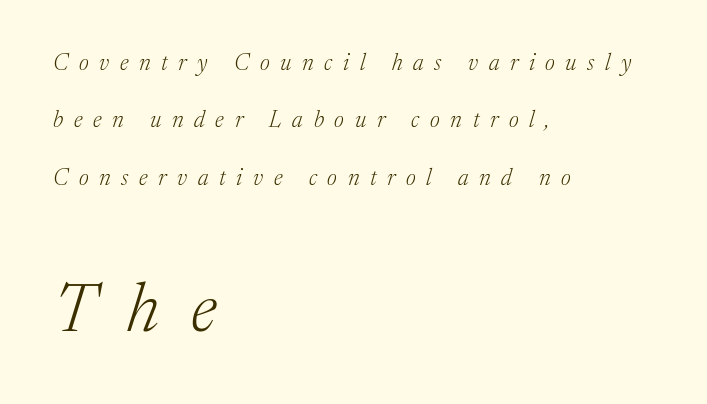
Does the bottom block carry the larger type? Yes, it does. The rendering uses natural spacing where letterforms have individual widths. The text carries the slant typical of an italic or oblique font. Has an underline been added? It has not.
